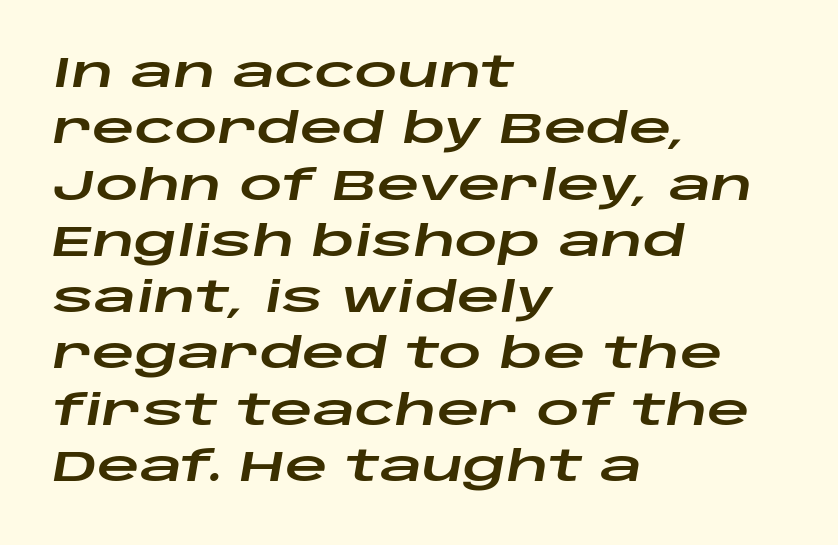
The image shows 42 px wide type, italic (leaning right); set left-aligned, normal line spacing (1.34x), normal letter spacing, not underlined; low stroke contrast and a large x-height.
